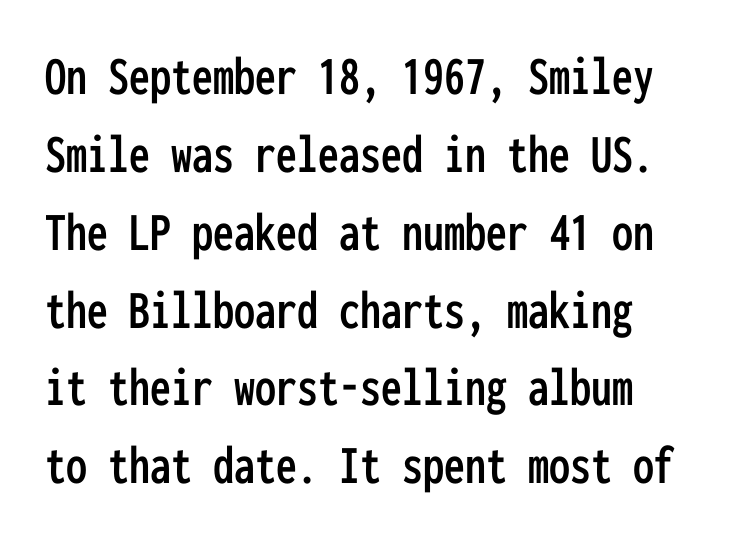
The glyphs are unaccompanied by any horizontal stroke below them. The lettering holds an erect, upright posture throughout. A typesetter would call this monospace, since all characters share one set width. Does the leading feel generous? No, just average. Note: no serifs on the glyphs.
